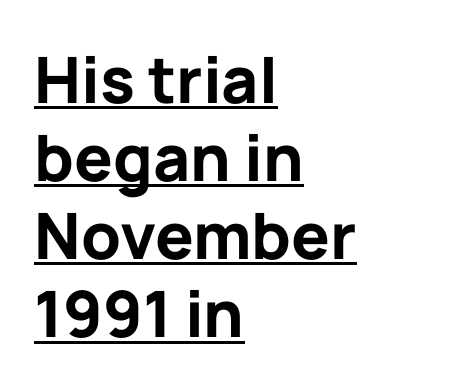
Underlining? Definitely there. The compositor pushed each line to the left boundary. Upright lettering throughout. Summary of weight: heavy, a full bold. You could not count columns in this text — the font is proportionally spaced. Regarding serifs, this sample does without them.
